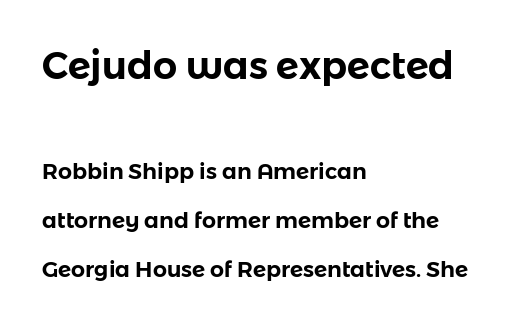
{"serif": "no", "italic": "no", "width": "normal", "stroke_contrast": "low", "x_height": "medium", "monospaced": "no", "underline": "no", "align": "left", "line_spacing": "loose", "line_spacing_ratio": 2.23, "letter_spacing": "normal", "letter_spacing_em": 0.0, "larger_block": "first", "size_ratio": 1.73, "glyph_px": 38}
